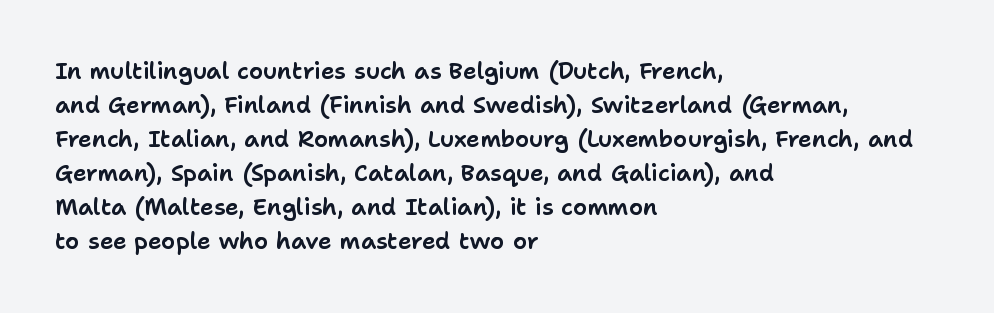
The image shows 23 px text type, upright; set left-aligned, normal line spacing (1.48x), normal letter spacing, not underlined.
